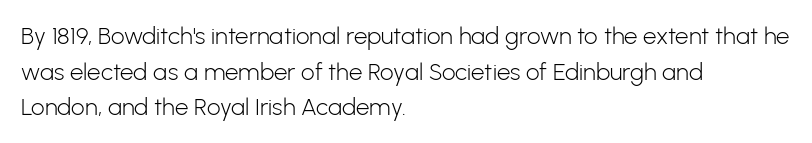
The image shows 24 px text type, upright; set left-aligned, normal line spacing (1.48x), normal letter spacing, not underlined.
